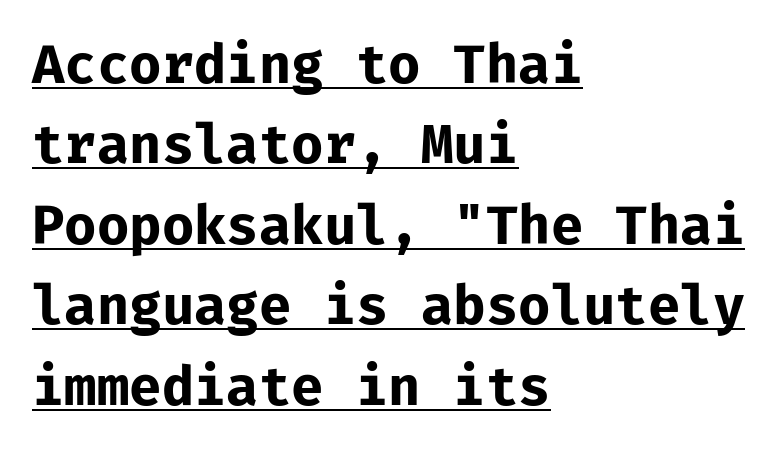
{"serif": "no", "italic": "no", "bold": "yes", "weight": "bold", "width": "normal", "stroke_contrast": "low", "x_height": "medium", "monospaced": "yes", "underline": "yes", "align": "left", "line_spacing": "normal", "line_spacing_ratio": 1.49, "letter_spacing": "normal", "letter_spacing_em": 0.0, "glyph_px": 54}
